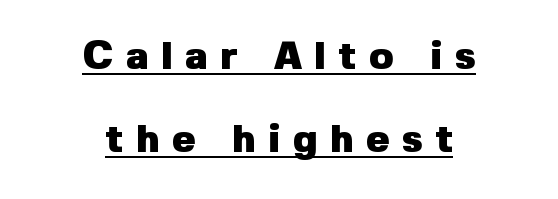
The image shows 39 px heavy sans-serif type, upright; set centered, loose line spacing (2.12x), unusually wide letter spacing (+0.32 em), underlined; low stroke contrast and a medium x-height.
